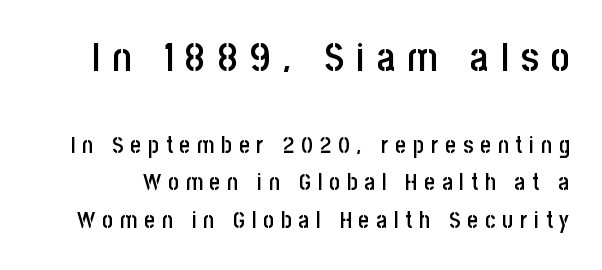
Q: Is the text bold? A: Semi-bold.
Q: Is the text italic (slanted)? A: No, it is upright.
Q: Is the typeface a serif or a sans-serif typeface? A: Sans-serif.
Q: Is the text underlined? A: No.
Q: Is the spacing between letters normal or unusually wide? A: Unusually wide.
Q: Is the spacing between lines tight, normal or loose? A: Normal.
Q: Which block of text is set in a larger size, the first (top) or the second (bottom)? A: The first (top) one.
Q: Width (condensed, normal, or wide)? A: Condensed.
Q: Stroke contrast? A: Low.
Q: x-height? A: Large.
Q: Monospaced? A: No.
